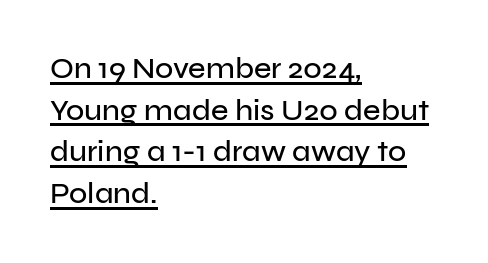
Q: Is the text italic (slanted)? A: No, it is upright.
Q: Is the typeface a serif or a sans-serif typeface? A: Sans-serif.
Q: Is the text underlined? A: Yes.
Q: How is the paragraph aligned? A: Left-aligned.
Q: Is the spacing between letters normal or unusually wide? A: Normal.
Q: Is the spacing between lines tight, normal or loose? A: Normal.
Q: Width (condensed, normal, or wide)? A: Normal.
Q: Stroke contrast? A: Low.
Q: x-height? A: Medium.
Q: Monospaced? A: No.
